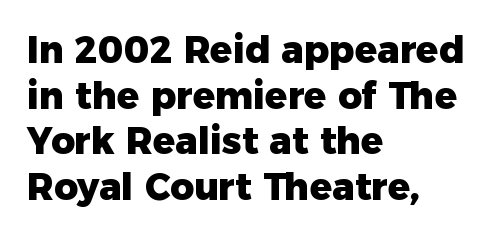
Q: Is the text bold? A: Yes.
Q: Is the text italic (slanted)? A: No, it is upright.
Q: Is the typeface a serif or a sans-serif typeface? A: Sans-serif.
Q: Is the text underlined? A: No.
Q: How is the paragraph aligned? A: Left-aligned.
Q: Is the spacing between letters normal or unusually wide? A: Normal.
Q: Width (condensed, normal, or wide)? A: Normal.
Q: Stroke contrast? A: Low.
Q: x-height? A: Medium.
Q: Monospaced? A: No.
